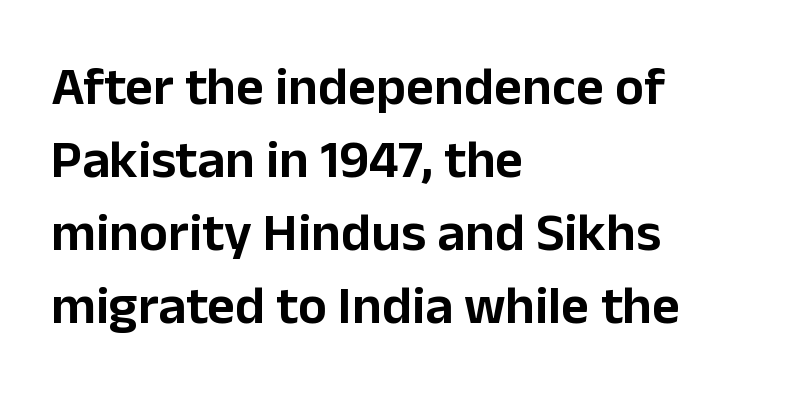
{"serif": "no", "italic": "no", "width": "normal", "stroke_contrast": "low", "x_height": "medium", "monospaced": "no", "underline": "no", "align": "left", "line_spacing": "normal", "line_spacing_ratio": 1.35, "letter_spacing": "normal", "letter_spacing_em": 0.0, "glyph_px": 54}
